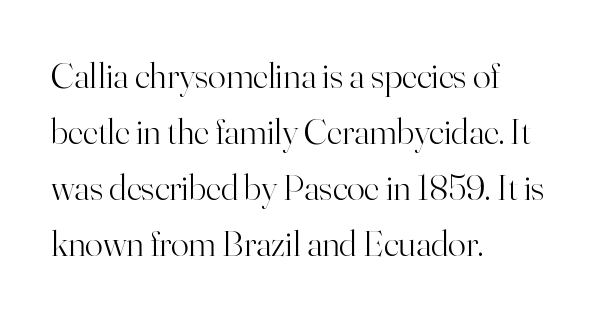
The image shows 37 px light serif type, upright; set left-aligned, normal line spacing (1.51x), normal letter spacing, not underlined; high stroke contrast and a small x-height.
